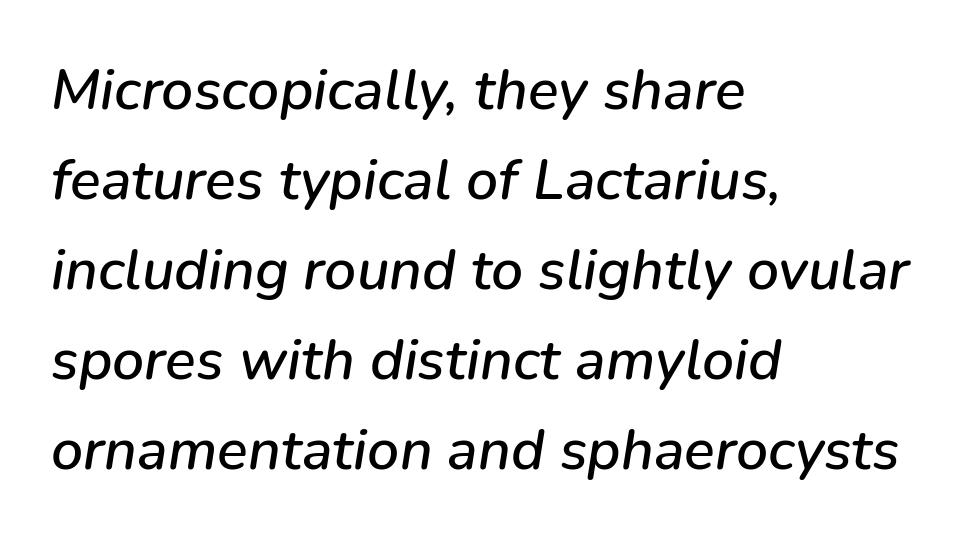
These lines keep a tight, regular rhythm from letter to letter. If you drew a ruler down the left edge, every line would touch it. Notice how the stems are inclined rather than vertical — that's the hallmark of italics. The space directly below the letters is spotless. The rendering uses natural spacing where letterforms have individual widths.
